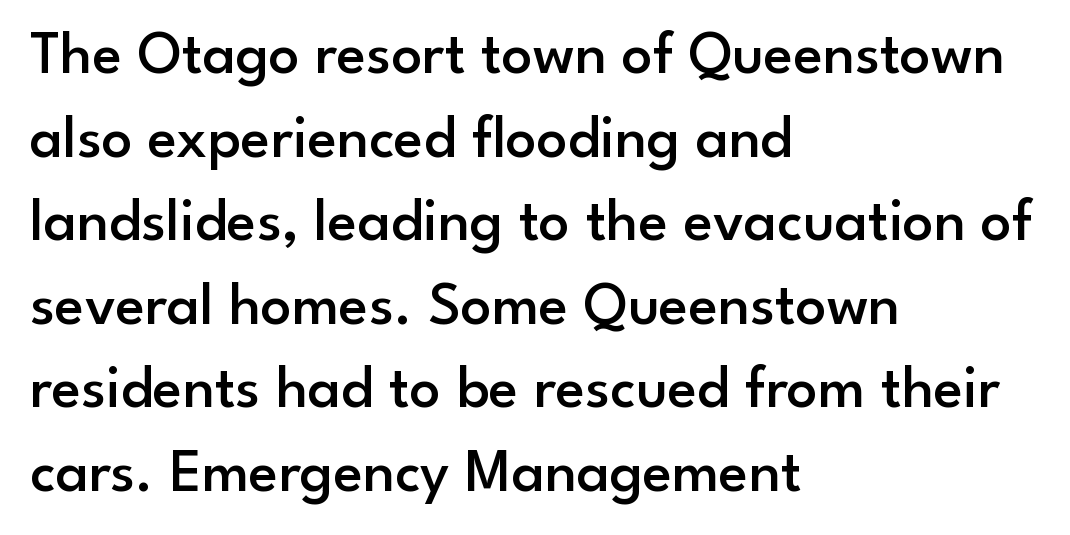
Varying glyph widths throughout — classic text-font behaviour. The paragraph shown leans on its left margin. The specimen reads as upright at a glance. Anything drawn beneath the words? Only blank space. You could call the tracking neutral — neither tight nor loose. A semibold gives these letters moderate extra thickness, short of bold.
